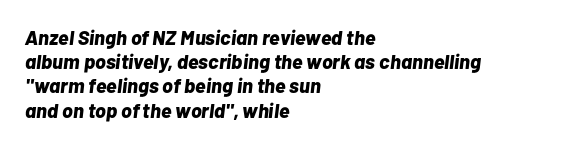
{"italic": "yes", "lean": "right", "slant_degrees": 7, "bold": "yes", "underline": "no", "align": "left", "line_spacing_ratio": 1.21, "letter_spacing": "normal", "letter_spacing_em": 0.0, "glyph_px": 20}
